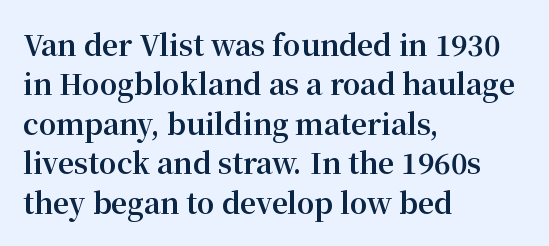
The image shows 28 px bold serif type, upright; set left-aligned, normal line spacing (1.41x), normal letter spacing, not underlined; medium stroke contrast and a medium x-height.
